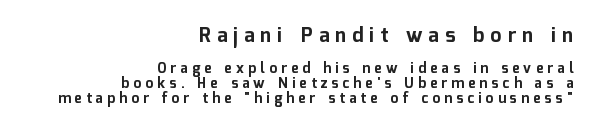
On the weight axis this lands at bold, roughly 700. The letters are spread apart with noticeably loose tracking. The passage shown stacks its lines with hardly any gap. The compositor pushed each line to the right boundary.
